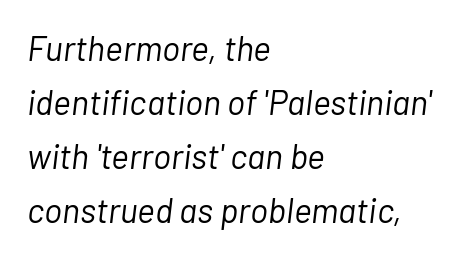
{"italic": "yes", "lean": "right", "slant_degrees": 7, "bold": "no", "weight": "light", "width": "normal", "stroke_contrast": "low", "x_height": "medium", "monospaced": "no", "underline": "no", "align": "left", "line_spacing": "normal", "line_spacing_ratio": 1.59, "letter_spacing": "normal", "letter_spacing_em": 0.0, "glyph_px": 34}
